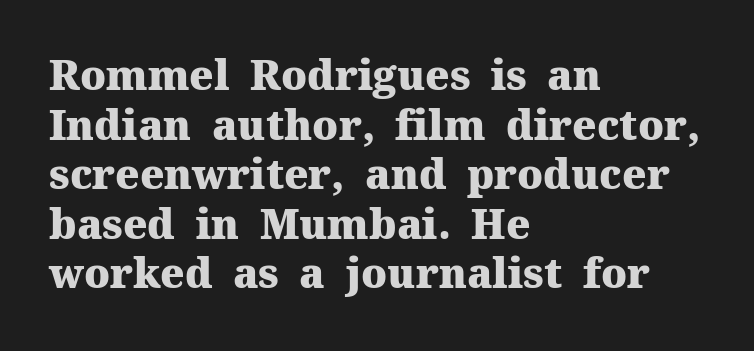
I'd call this a serif setting — the letters wear small feet. The passage shown has conventional tracking throughout. Teacher's note: observe the even left margin — that is flush-left alignment. Check under the words: just untouched page. A typesetter would mark this as roman, not italic. The face used here is proportionally spaced, like ordinary book or web type.
